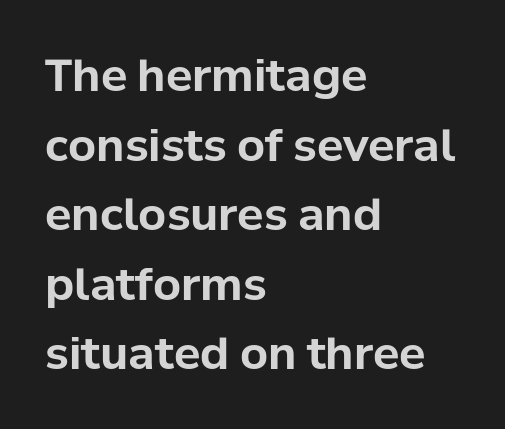
Underlining? Definitely not there. Typographic density is high because the face is bold. Looks like regular typesetting: each glyph gets only the width it needs. The lines sit at an ordinary, default distance from one another. The typography opts for an upright posture over an oblique one.
